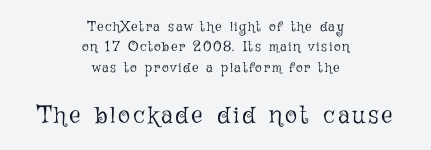
Horizontally, the lines are justified to the midpoint only. In this sample the second text group is rendered at the bigger scale. Does the leading feel generous? No, just average. Quick note: underline off. Posture: vertical.
